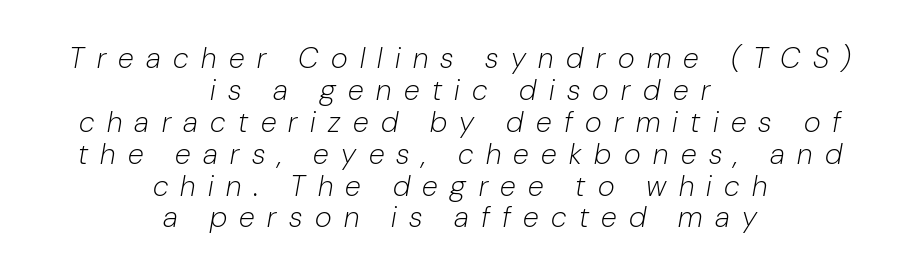
The typography opts for an oblique posture over an upright one. Honestly, the letter spacing is so wide it's the main thing you notice. These lines stack symmetrically, like a column narrowing and widening about its center. A bare baseline throughout the passage.
